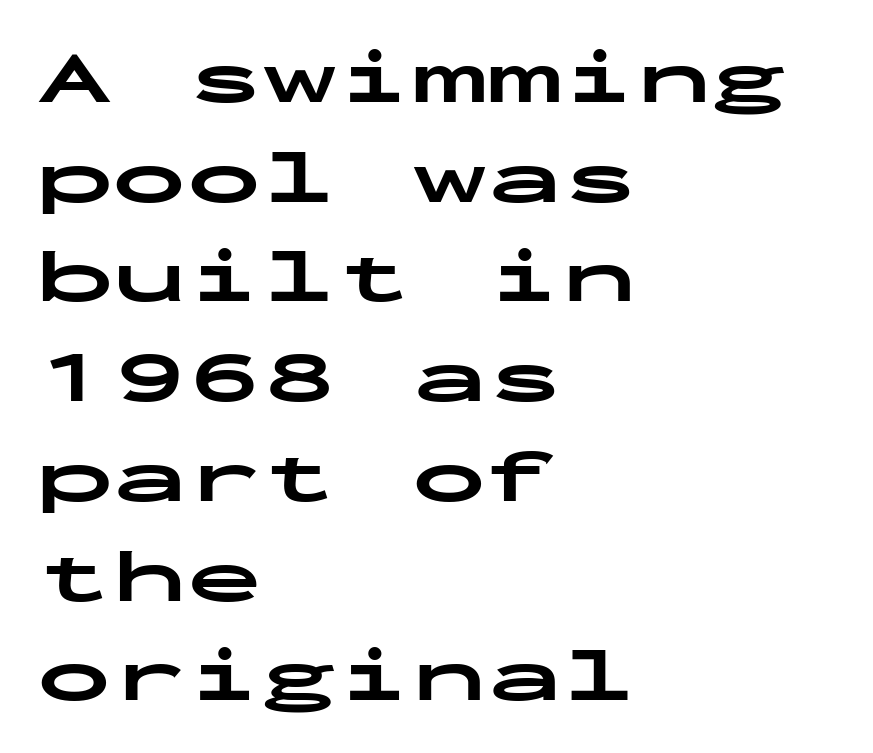
The block of text has a typical density, with ordinary space between rows. A typesetter would label this face a sans. Posture: straight, roman, zero tilt. A typesetter would call this monospace, since all characters share one set width. The gaps between neighbouring characters are ordinary and unremarkable.
